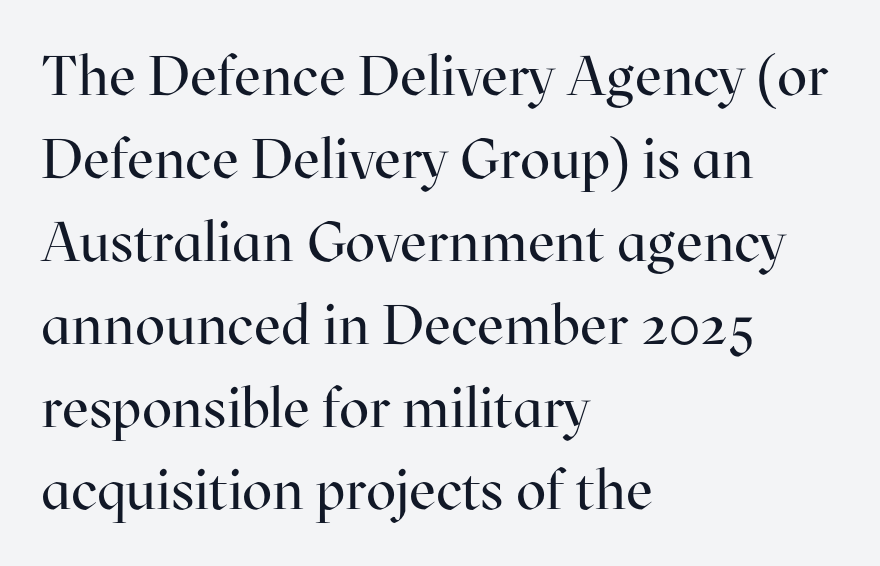
The gap between lines stays unmarked. Here the glyphs are tracked normally, forming tight word shapes. Think of a printed novel: that variable character pitch is what you see here. The specimen reads as upright at a glance. The letterforms sit at book weight or below.
